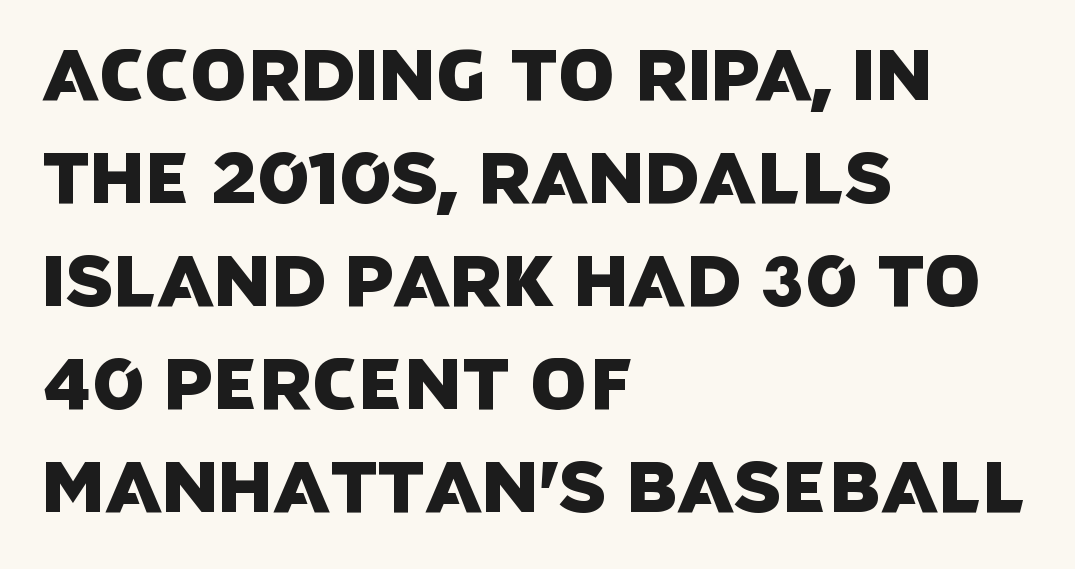
{"serif": "no", "width": "normal", "stroke_contrast": "low", "x_height": "large", "monospaced": "no", "underline": "no", "align": "left", "line_spacing": "normal", "line_spacing_ratio": 1.43, "letter_spacing": "normal", "letter_spacing_em": 0.0, "glyph_px": 72}
